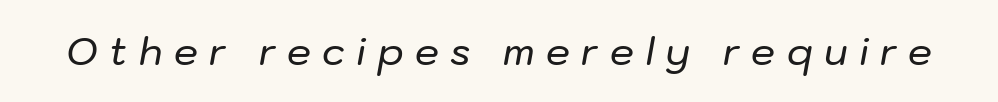
{"italic": "yes", "lean": "right", "slant_degrees": 10, "width": "normal", "stroke_contrast": "low", "x_height": "medium", "monospaced": "no", "underline": "no", "letter_spacing": "wide", "letter_spacing_em": 0.3, "glyph_px": 38}
